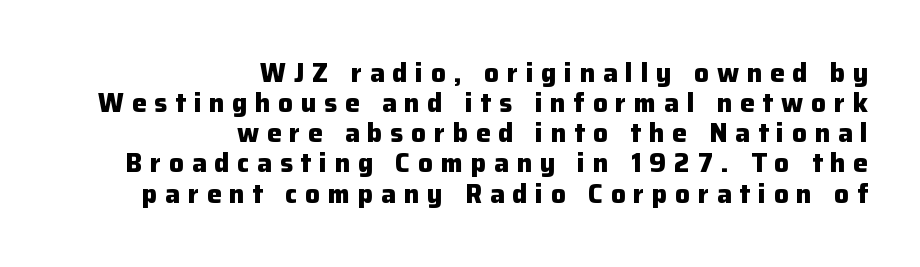
Q: Is the text bold? A: Yes.
Q: Is the text italic (slanted)? A: No, it is upright.
Q: Is the text underlined? A: No.
Q: How is the paragraph aligned? A: Right-aligned.
Q: Is the spacing between letters normal or unusually wide? A: Unusually wide.
